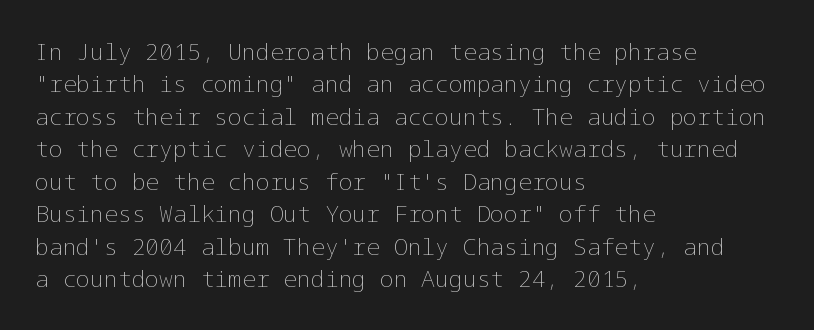
The image shows 23 px text type, upright; set left-aligned, normal line spacing (1.41x), normal letter spacing, not underlined.
